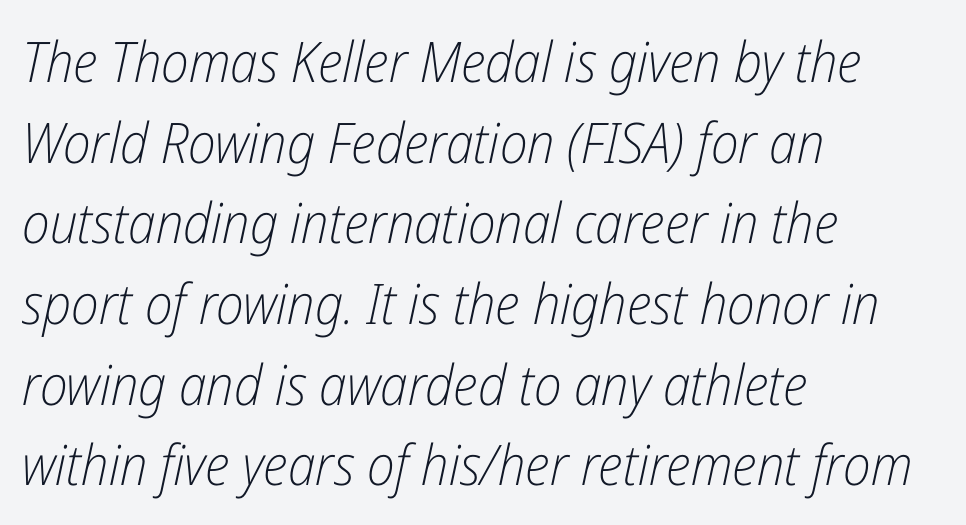
Nothing unusual about the tracking: characters are spaced as the font intends. Quick note: italic. The font sits on the lighter half of the weight spectrum, regular included. The face used here is proportionally spaced, like ordinary book or web type. Whoever set this chose a conventional vertical rhythm. Type without underlining.
